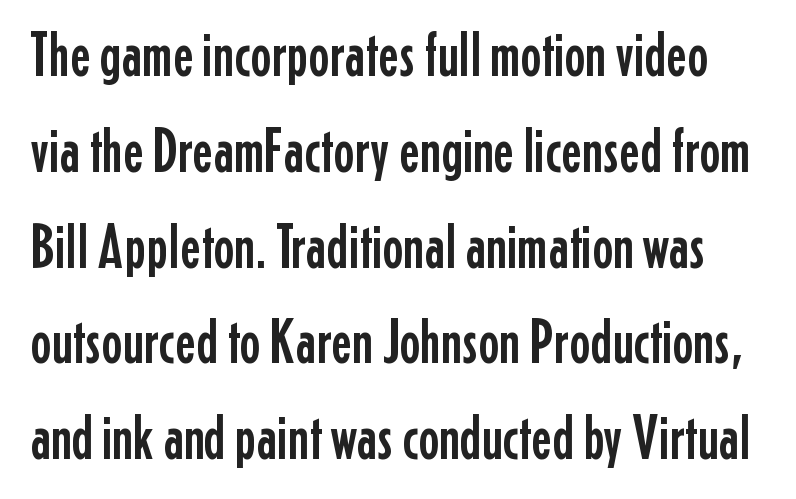
Nope, not italic — everything's standing straight. This sample uses a sans-serif face. Short note: letters normally spaced. Each letter keeps its own natural width here, so spacing adapts to shape.
